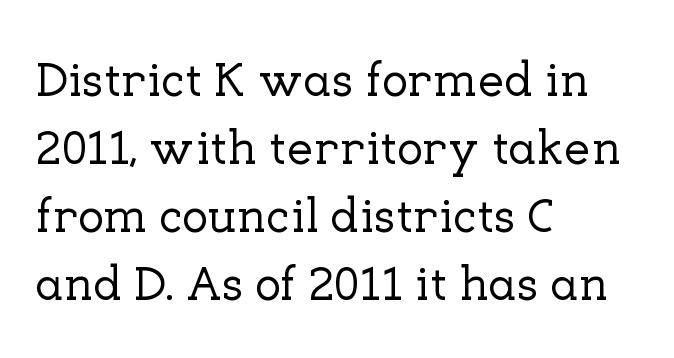
{"serif": "yes", "italic": "no", "width": "normal", "stroke_contrast": "low", "x_height": "medium", "monospaced": "no", "underline": "no", "align": "left", "line_spacing": "normal", "line_spacing_ratio": 1.42, "letter_spacing": "normal", "letter_spacing_em": 0.0, "glyph_px": 48}
